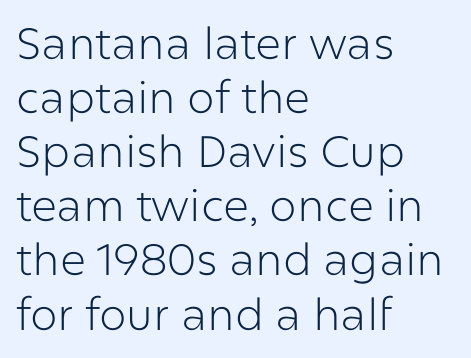
This sample is left-justified, so line endings fall wherever the words run out. Weight: not bold — regular or lighter. The letters stand straight up with perfectly vertical stems. Does the type have serifs? No, each stem ends abruptly.
